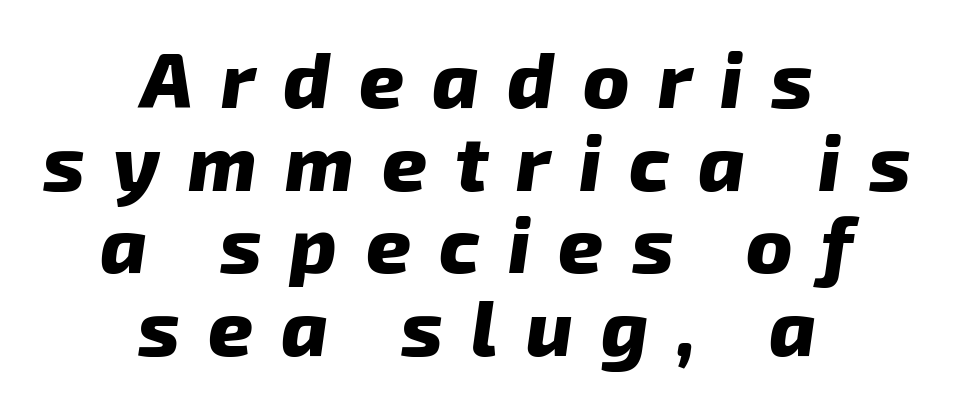
The image shows 78 px heavy type, italic (leaning right); set centered, tight line spacing (1.06x), unusually wide letter spacing (+0.36 em), not underlined; low stroke contrast and a medium x-height.
